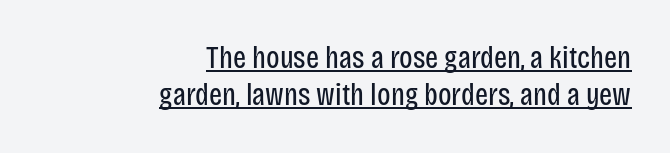
Nobody touched the tracking dial on this one. Weight class: somewhere from thin through regular. Compared with undecorated copy, this sample adds a rule below the words. Think of a printed novel: that variable character pitch is what you see here.
